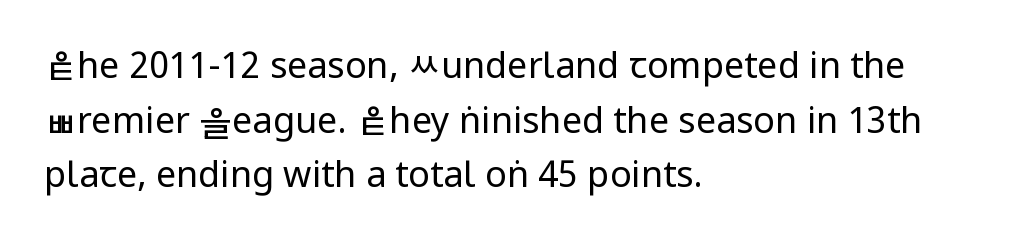
The image shows 36 px regular-weight, condensed sans-serif type, upright; set left-aligned, normal line spacing (1.52x), normal letter spacing, not underlined; low stroke contrast and a large x-height.
